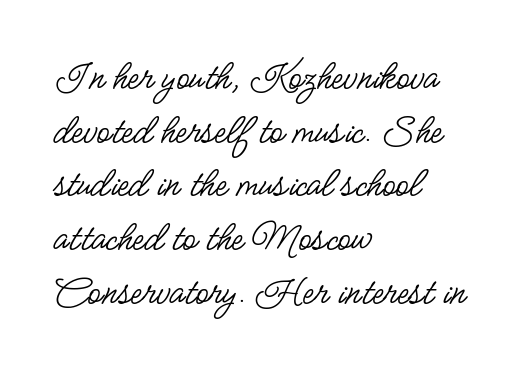
The lines in this sample share a left origin and differ only in where they stop. Note the varied advance widths — an 'i' is clearly narrower than an 'm'. The passage shown is typeset with a sans-serif family.
